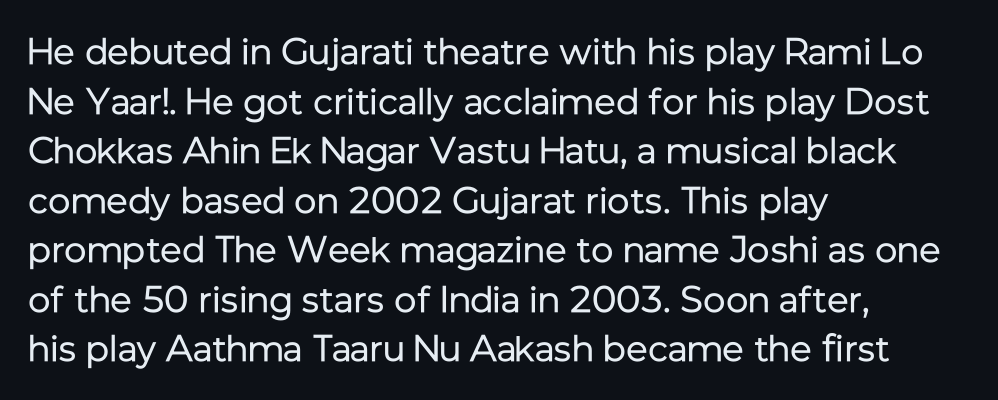
{"serif": "no", "italic": "no", "bold": "no", "weight": "regular", "width": "normal", "stroke_contrast": "low", "x_height": "medium", "monospaced": "no", "underline": "no", "align": "left", "line_spacing": "normal", "line_spacing_ratio": 1.34, "letter_spacing": "normal", "letter_spacing_em": 0.0, "glyph_px": 37}
